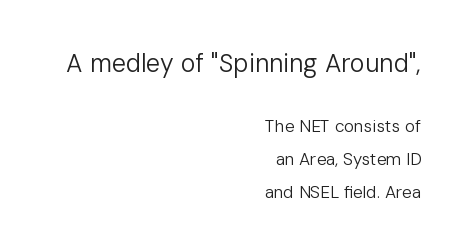
{"italic": "no", "bold": "no", "underline": "no", "align": "right", "line_spacing": "loose", "line_spacing_ratio": 1.93, "letter_spacing": "normal", "letter_spacing_em": 0.0, "larger_block": "first", "size_ratio": 1.47, "glyph_px": 25}
